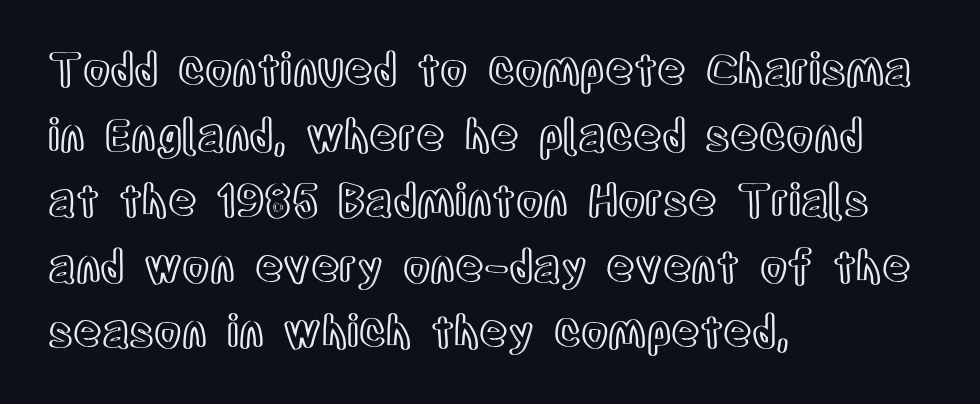
The image shows 44 px condensed type, upright; set left-aligned, normal line spacing (1.49x), normal letter spacing, not underlined; a large x-height.
